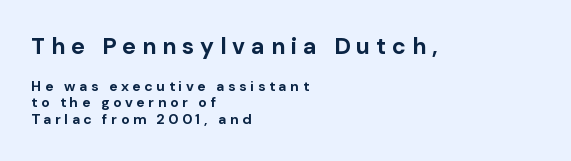
The image shows 23 px bold type, upright; set left-aligned, line spacing 1.19x, unusually wide letter spacing (+0.26 em), not underlined; the first (top) block is 1.64x larger.
